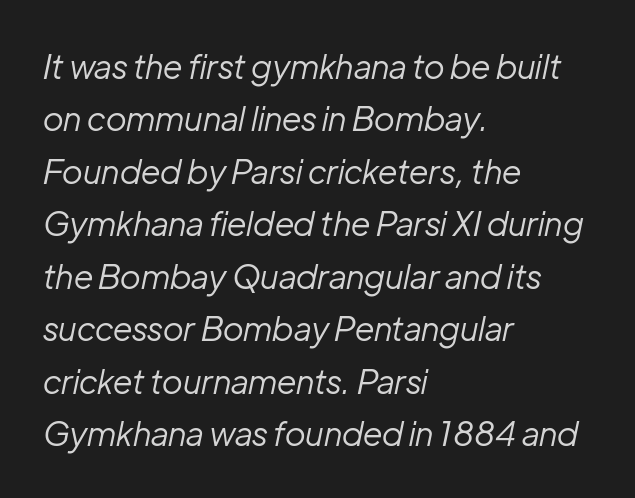
Observe the ordinary spacing: letters are neighbours, not strangers. Evenly set lines give the paragraph a standard silhouette. The typeface has the unassuming heft of standard copy or less. Tall strokes in this sample are angled rather than plumb.
